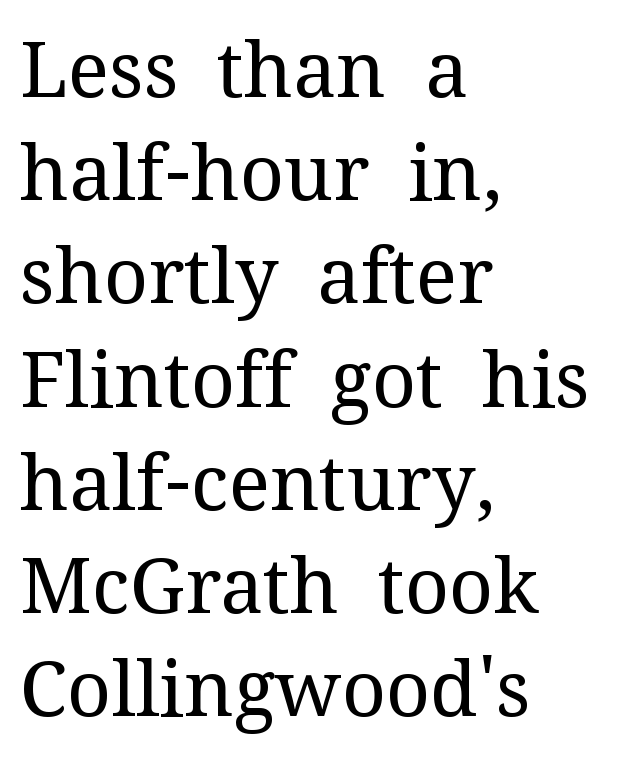
These lines sit exactly where default settings would place them. This sample has the flowing, uneven cadence of proportional lettering. The weight would be labelled regular, book, light, or lighter still. The specimen omits any rule beneath the text block's lines. All the whitespace from short lines collects on the right.
